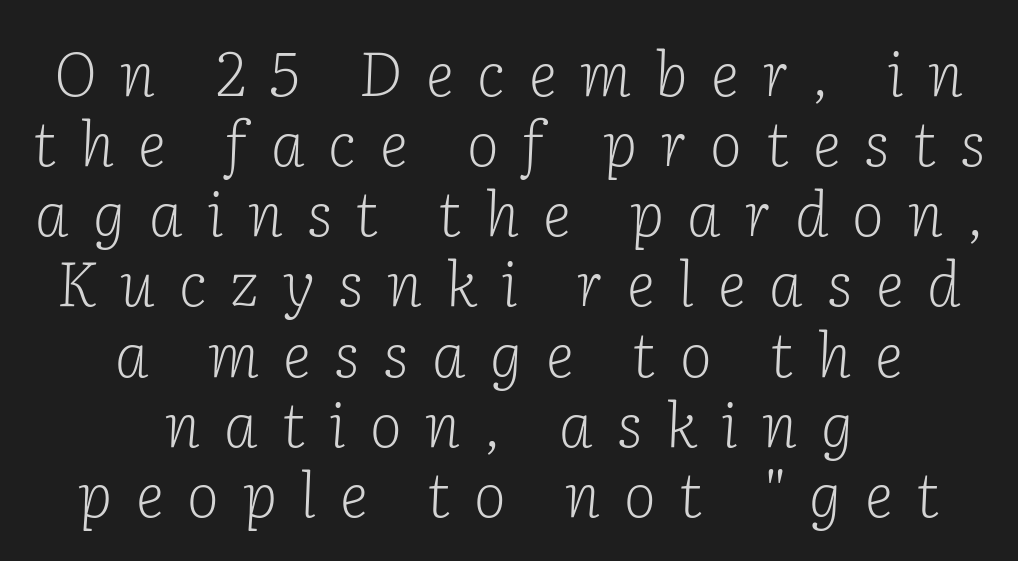
The image shows 61 px light serif type, italic (leaning right); set centered, tight line spacing (1.15x), unusually wide letter spacing (+0.39 em), not underlined; low stroke contrast and a medium x-height.
